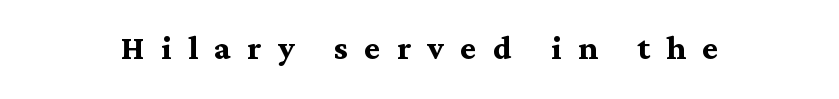
The rag falls on both sides of this text block equally. Every letter is thick-stroked: bold, no question. Has an underline been added? It has not. You could not count columns in this text — the font is proportionally spaced. Vertical strokes here are truly vertical. Someone cranked the tracking dial way up on this one.
